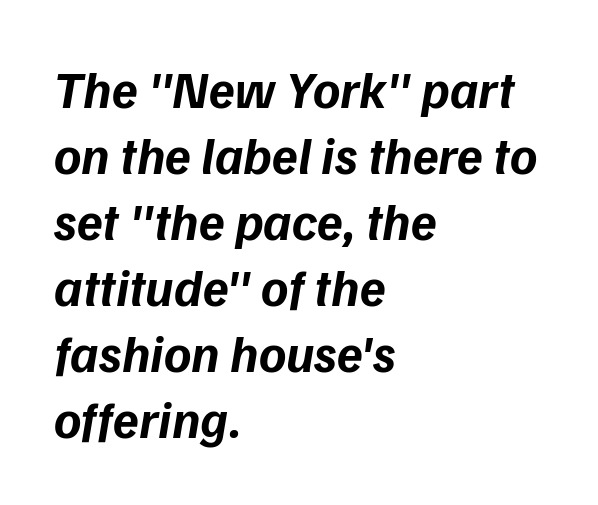
The image shows 52 px bold sans-serif type; set left-aligned, normal line spacing (1.27x), normal letter spacing, not underlined; low stroke contrast and a medium x-height.
